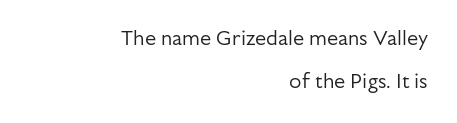
The image shows 20 px text type, upright; set right-aligned, loose line spacing (2.16x), normal letter spacing, not underlined.
